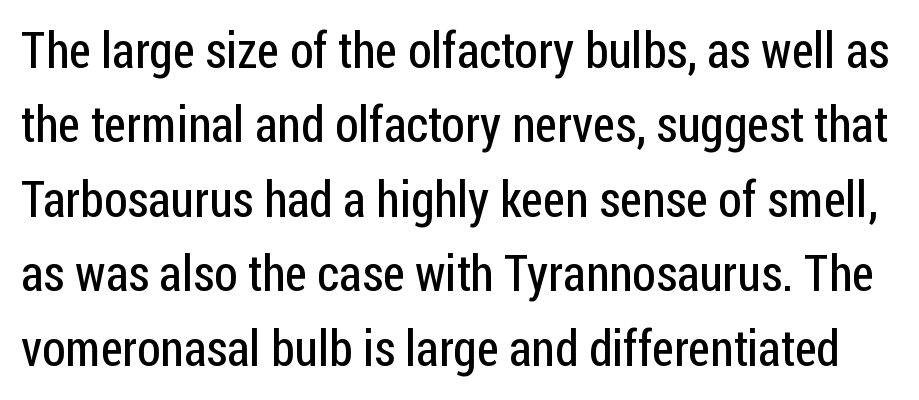
Q: Is the text bold? A: No.
Q: Is the text italic (slanted)? A: No, it is upright.
Q: Is the typeface a serif or a sans-serif typeface? A: Sans-serif.
Q: Is the text underlined? A: No.
Q: Is the spacing between letters normal or unusually wide? A: Normal.
Q: Is the spacing between lines tight, normal or loose? A: Normal.
Q: Width (condensed, normal, or wide)? A: Condensed.
Q: Stroke contrast? A: Low.
Q: x-height? A: Medium.
Q: Monospaced? A: No.
